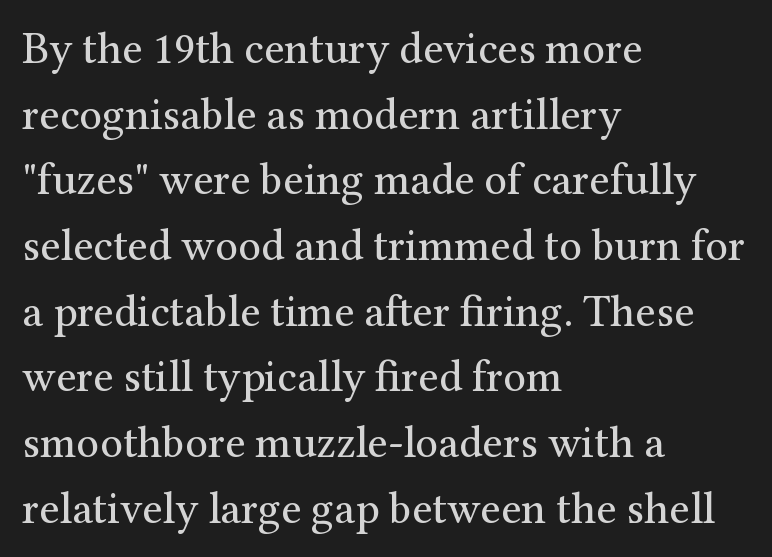
The image shows 45 px regular-weight serif type, upright; set left-aligned, normal line spacing (1.46x), normal letter spacing, not underlined; medium stroke contrast and a medium x-height.
